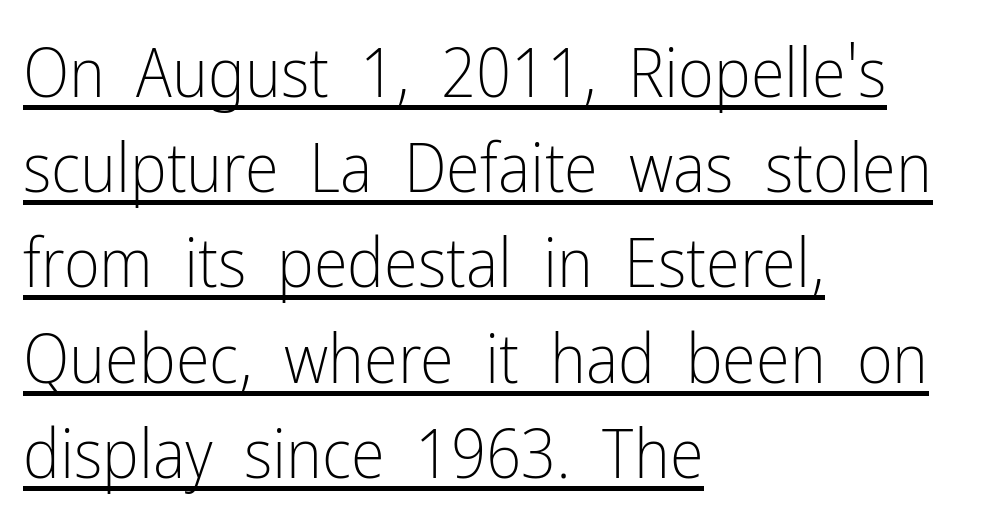
This sample uses plain, unmodified letter spacing. Emphasis is given by a line drawn under the lettering. What kind of face is this? One without serifs — a sans. Style check: upright. Is this a fixed-width face? No — the glyphs have proportional, varying widths.
